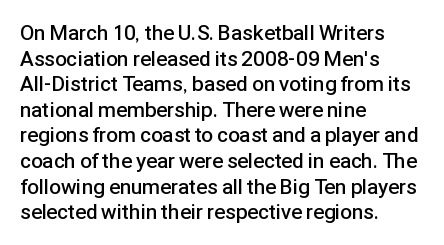
{"italic": "no", "bold": "semi", "underline": "no", "align": "left", "line_spacing_ratio": 1.22, "letter_spacing": "normal", "letter_spacing_em": 0.0, "glyph_px": 21}
